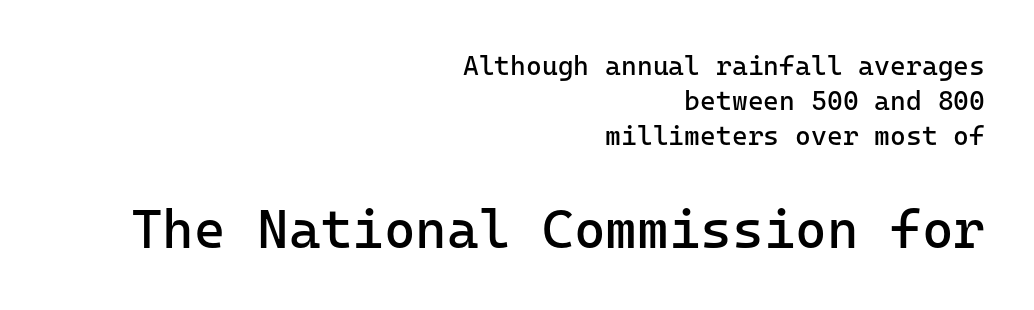
Q: Is the text bold? A: No.
Q: Is the text italic (slanted)? A: No, it is upright.
Q: Is the typeface a serif or a sans-serif typeface? A: Sans-serif.
Q: Is the text underlined? A: No.
Q: How is the paragraph aligned? A: Right-aligned.
Q: Is the spacing between letters normal or unusually wide? A: Normal.
Q: Is the spacing between lines tight, normal or loose? A: Normal.
Q: Which block of text is set in a larger size, the first (top) or the second (bottom)? A: The second (bottom) one.
Q: Width (condensed, normal, or wide)? A: Normal.
Q: Stroke contrast? A: Low.
Q: x-height? A: Medium.
Q: Monospaced? A: Yes.
